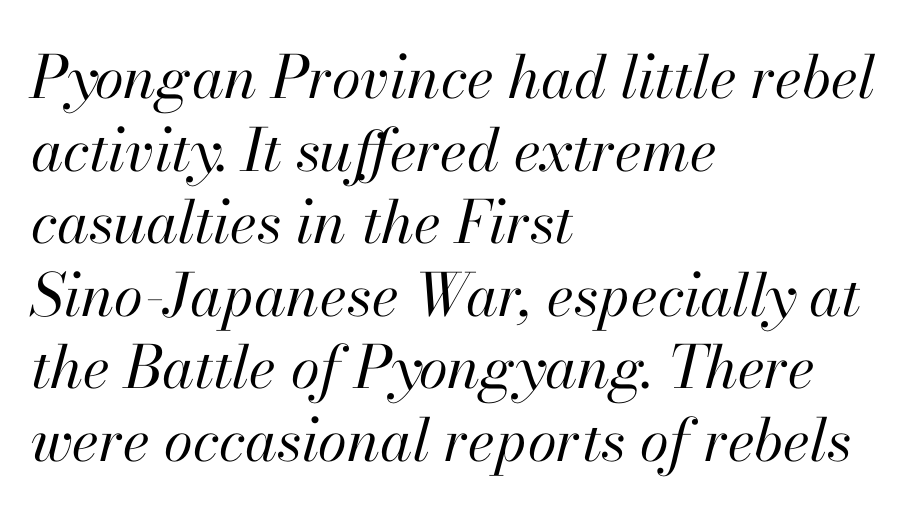
The image shows 59 px regular-weight type, italic (leaning right); set left-aligned, line spacing 1.23x, normal letter spacing, not underlined; high stroke contrast and a small x-height.
